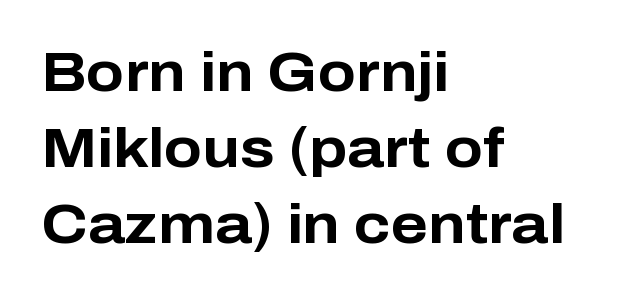
The image shows 56 px bold sans-serif type, upright; set left-aligned, normal line spacing (1.36x), normal letter spacing, not underlined; low stroke contrast and a medium x-height.
